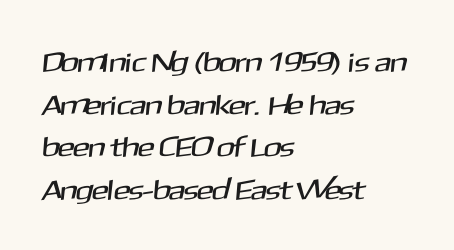
Q: Is the typeface a serif or a sans-serif typeface? A: Sans-serif.
Q: Is the text underlined? A: No.
Q: How is the paragraph aligned? A: Left-aligned.
Q: Is the spacing between letters normal or unusually wide? A: Normal.
Q: Is the spacing between lines tight, normal or loose? A: Normal.
Q: Width (condensed, normal, or wide)? A: Normal.
Q: Stroke contrast? A: Medium.
Q: x-height? A: Medium.
Q: Monospaced? A: No.
